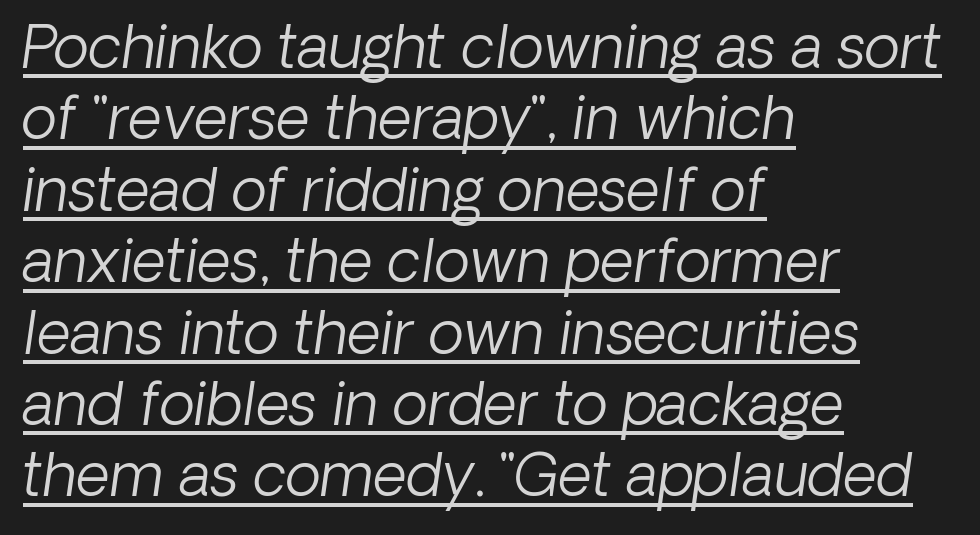
The string is rendered with underlining switched on. The characters are drawn with everyday or finer stroke widths. The passage shown is typed in a proportional face where columns would drift. Short note: letters normally spaced. Serif or sans? Sans — the stroke terminals are bare.
